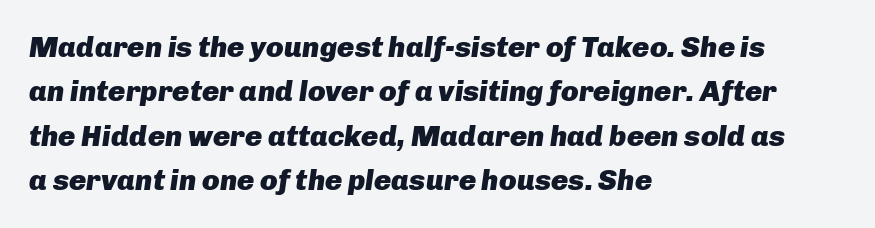
{"italic": "yes", "lean": "right", "slant_degrees": 8, "bold": "yes", "weight": "heavy", "width": "normal", "stroke_contrast": "low", "x_height": "medium", "monospaced": "no", "underline": "no", "align": "left", "line_spacing": "normal", "line_spacing_ratio": 1.53, "letter_spacing": "normal", "letter_spacing_em": 0.0, "glyph_px": 29}
